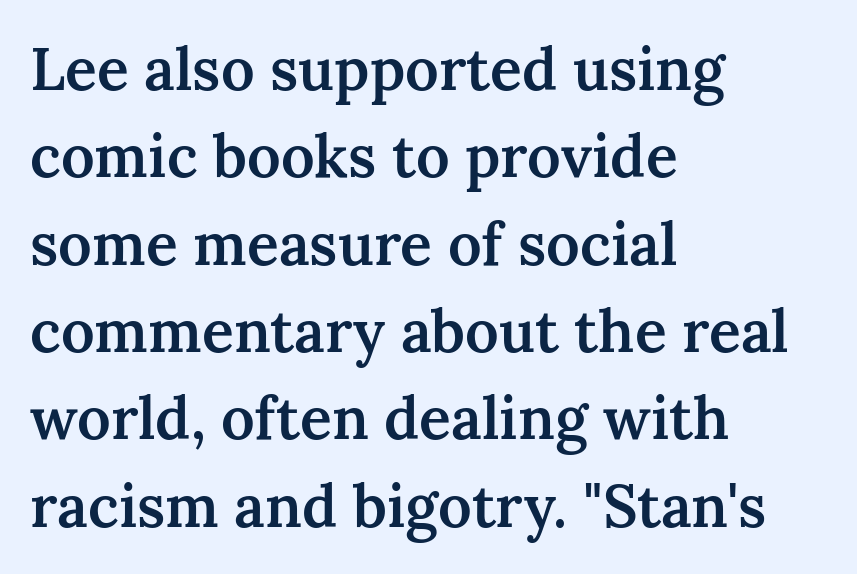
Q: Is the text bold? A: Semi-bold.
Q: Is the text italic (slanted)? A: No, it is upright.
Q: Is the typeface a serif or a sans-serif typeface? A: Serif.
Q: Is the text underlined? A: No.
Q: How is the paragraph aligned? A: Left-aligned.
Q: Is the spacing between letters normal or unusually wide? A: Normal.
Q: Is the spacing between lines tight, normal or loose? A: Normal.
Q: Width (condensed, normal, or wide)? A: Normal.
Q: Stroke contrast? A: Medium.
Q: x-height? A: Medium.
Q: Monospaced? A: No.
